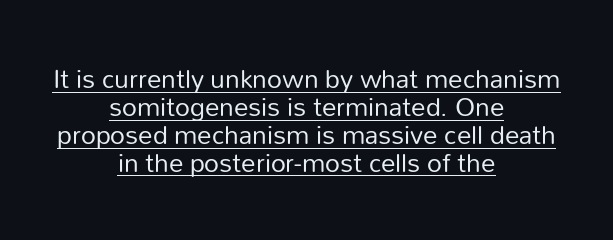
Q: Is the text bold? A: No.
Q: Is the text italic (slanted)? A: No, it is upright.
Q: Is the typeface a serif or a sans-serif typeface? A: Sans-serif.
Q: Is the text underlined? A: Yes.
Q: How is the paragraph aligned? A: Centered.
Q: Is the spacing between letters normal or unusually wide? A: Normal.
Q: Is the spacing between lines tight, normal or loose? A: Tight.
Q: Width (condensed, normal, or wide)? A: Normal.
Q: Stroke contrast? A: Low.
Q: x-height? A: Medium.
Q: Monospaced? A: No.
